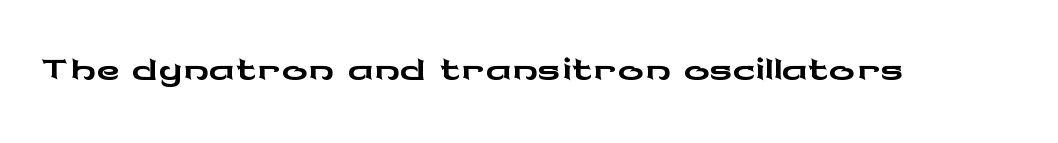
Q: Is the text italic (slanted)? A: No, it is upright.
Q: Is the typeface a serif or a sans-serif typeface? A: Sans-serif.
Q: Is the text underlined? A: No.
Q: Is the spacing between letters normal or unusually wide? A: Normal.
Q: Width (condensed, normal, or wide)? A: Wide.
Q: Stroke contrast? A: Low.
Q: x-height? A: Medium.
Q: Monospaced? A: No.
